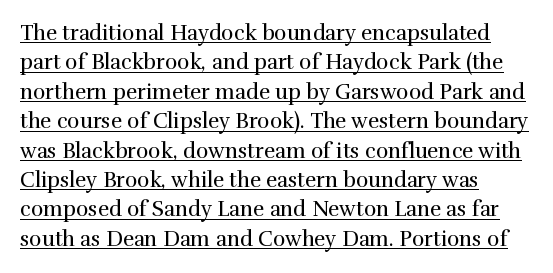
The image shows 21 px text type, upright; set left-aligned, normal line spacing (1.4x), normal letter spacing, underlined.
